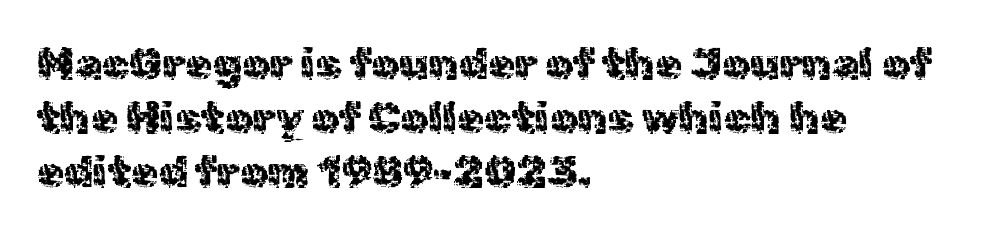
Nope, not italic — everything's standing straight. Are there feet on the stems? There aren't — it's a sans. Words appear dense and cohesive because spacing is normal. No chunkiness to these letters — they're not bold.
